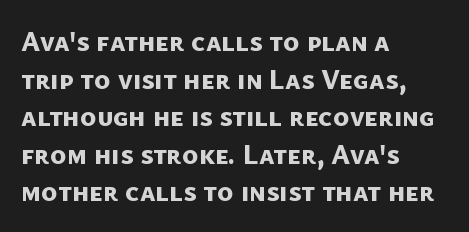
The image shows 28 px bold sans-serif type; set left-aligned, normal line spacing (1.34x), normal letter spacing, not underlined; low stroke contrast and a medium x-height.
